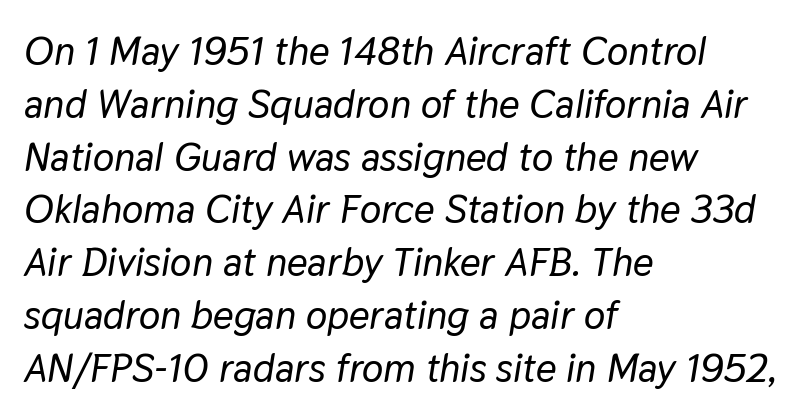
Has an underline been added? It has not. The passage shown is typed in a proportional face where columns would drift. When letters slant like this, we call the style italic. Rows of type keep a routine distance in the vertical direction. The horizontal fit of the characters is conventional and even.
